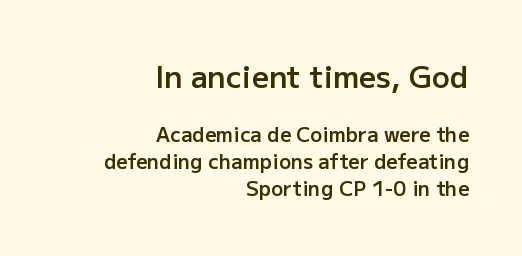
{"serif": "no", "italic": "no", "bold": "semi", "weight": "semibold", "width": "normal", "stroke_contrast": "low", "x_height": "medium", "monospaced": "no", "underline": "no", "align": "right", "line_spacing": "normal", "line_spacing_ratio": 1.36, "letter_spacing": "normal", "letter_spacing_em": 0.0, "larger_block": "first", "size_ratio": 1.5, "glyph_px": 30}
